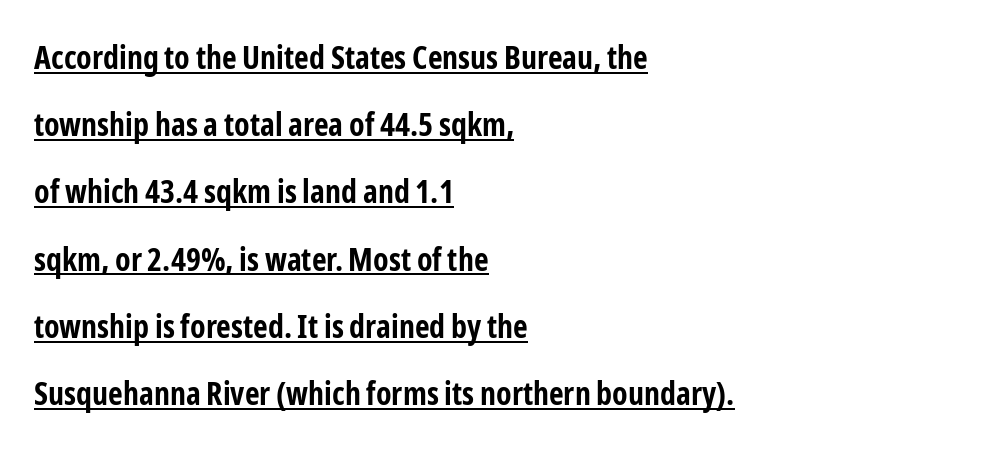
Glance below the letters and you will spot a drawn line. Notice how the stems are strictly vertical — no italics here. Nothing sits at the stroke ends, so this counts as sans-serif. Successive baselines arrive slowly, with a big drop between each. Horizontal alignment here is leftward, the default for most running prose. This sample uses plain, unmodified letter spacing.
